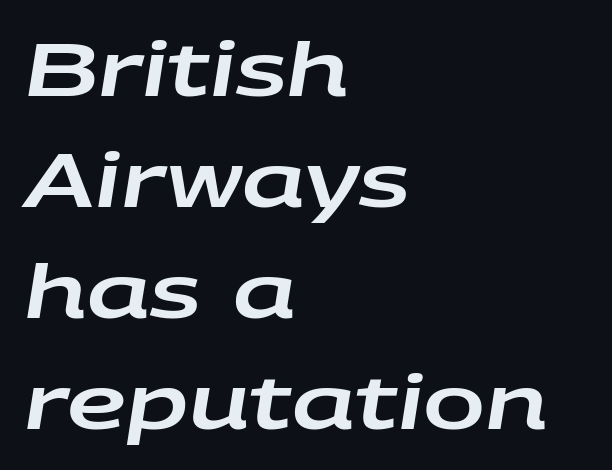
Q: Is the text italic (slanted)? A: Yes, it leans right by about 9 degrees.
Q: Is the text underlined? A: No.
Q: How is the paragraph aligned? A: Left-aligned.
Q: Is the spacing between letters normal or unusually wide? A: Normal.
Q: Is the spacing between lines tight, normal or loose? A: Normal.
Q: Width (condensed, normal, or wide)? A: Wide.
Q: Stroke contrast? A: Low.
Q: x-height? A: Large.
Q: Monospaced? A: No.
